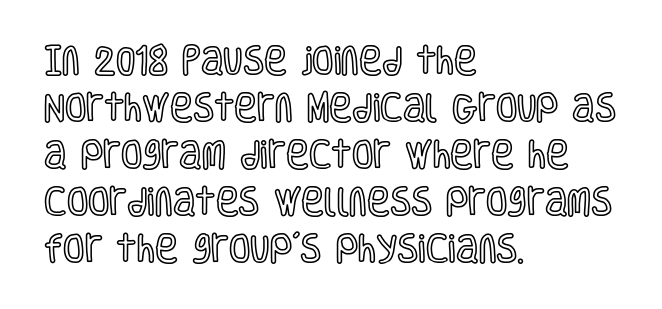
The image shows 31 px condensed type, upright; set left-aligned, normal line spacing (1.52x), normal letter spacing, not underlined; a large x-height.
